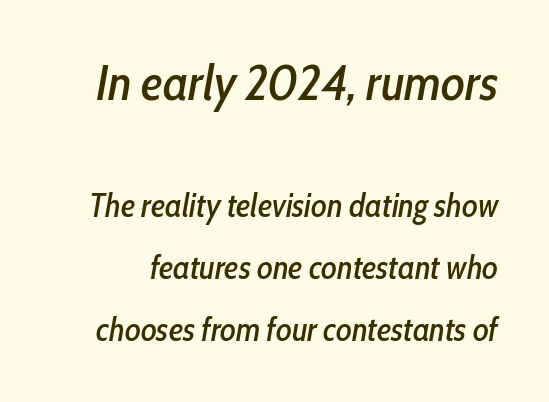
The image shows 50 px condensed type, italic (leaning right); set line spacing 1.88x, normal letter spacing, not underlined; the first (top) block is 1.52x larger; low stroke contrast and a medium x-height.
